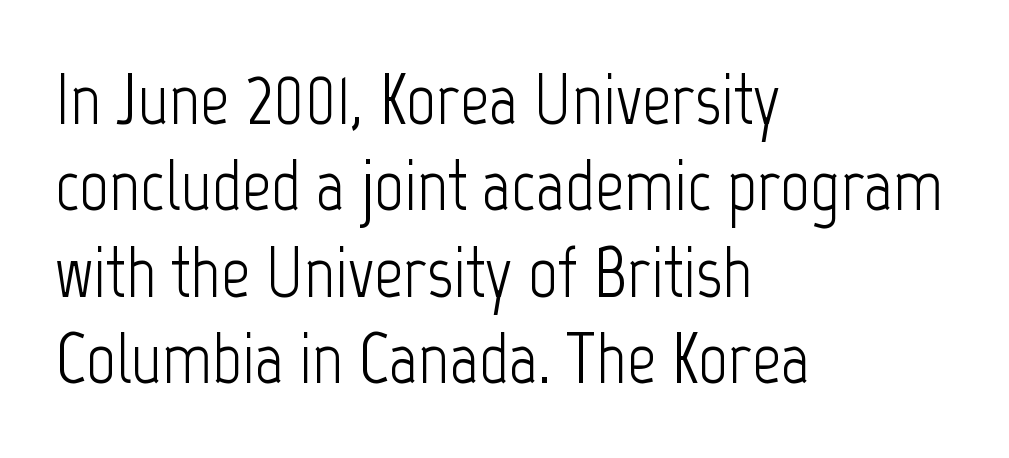
The image shows 72 px light, condensed sans-serif type, upright; set left-aligned, line spacing 1.2x, normal letter spacing, not underlined; low stroke contrast and a medium x-height.
